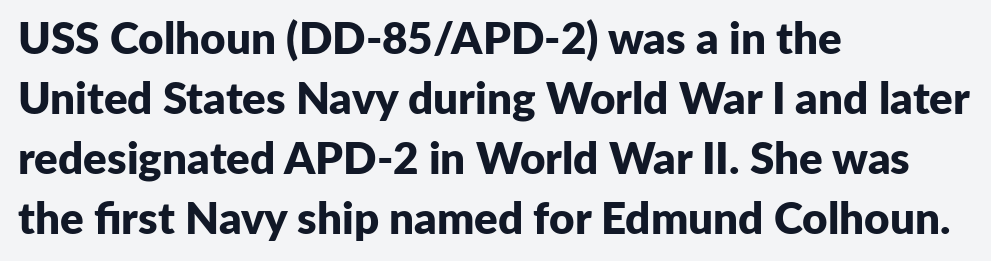
Q: Is the text bold? A: Yes.
Q: Is the text italic (slanted)? A: No, it is upright.
Q: Is the typeface a serif or a sans-serif typeface? A: Sans-serif.
Q: Is the text underlined? A: No.
Q: How is the paragraph aligned? A: Left-aligned.
Q: Is the spacing between letters normal or unusually wide? A: Normal.
Q: Is the spacing between lines tight, normal or loose? A: Normal.
Q: Width (condensed, normal, or wide)? A: Normal.
Q: Stroke contrast? A: Low.
Q: x-height? A: Medium.
Q: Monospaced? A: No.
